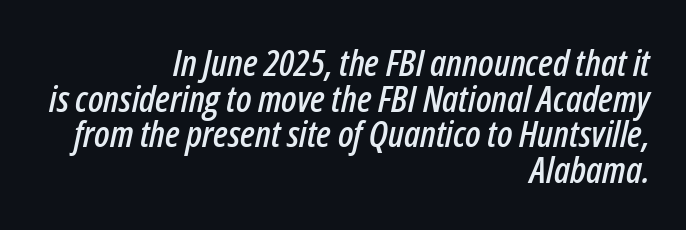
The image shows 37 px condensed type, italic (leaning right); set right-aligned, tight line spacing (0.96x), normal letter spacing, not underlined; low stroke contrast and a medium x-height.
